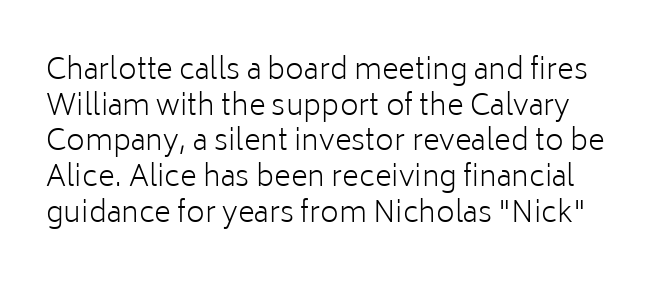
Serifs: no, the terminals of the letterforms are clean. Is this a heavy cut? Hardly; it is regular or lighter. These lines are rendered in a variable-pitch font. Observe the ordinary spacing: letters are neighbours, not strangers. The baseline area is clear. Vertical strokes here are truly vertical.
